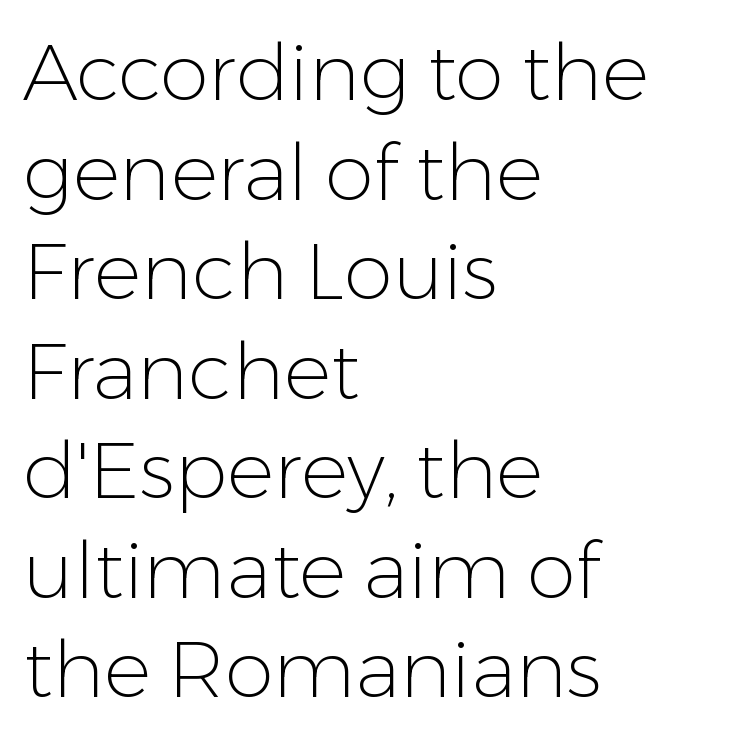
{"serif": "no", "italic": "no", "bold": "no", "weight": "light", "width": "normal", "stroke_contrast": "low", "x_height": "medium", "monospaced": "no", "underline": "no", "align": "left", "line_spacing": "normal", "line_spacing_ratio": 1.26, "letter_spacing": "normal", "letter_spacing_em": 0.0, "glyph_px": 79}
